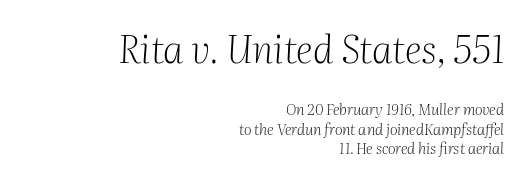
The image shows 38 px light serif type, italic (leaning right); set right-aligned, normal line spacing (1.29x), normal letter spacing, not underlined; the first (top) block is 2.53x larger; medium stroke contrast and a medium x-height.
